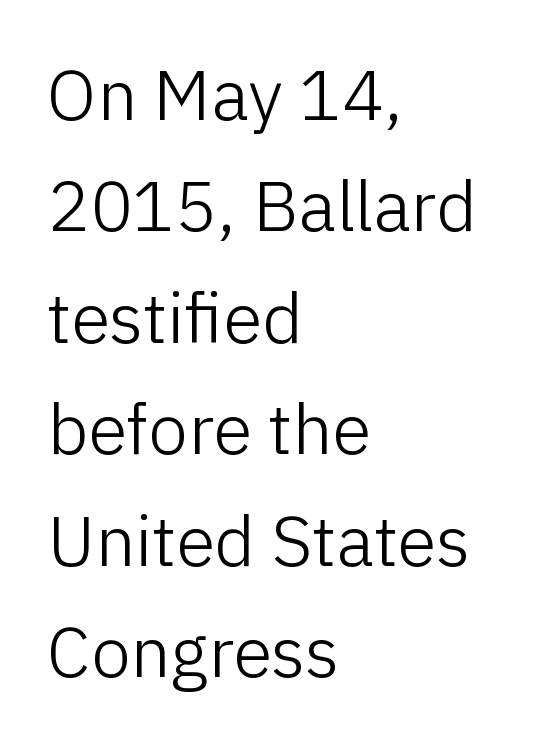
The string is rendered with underlining switched off. Look at the tracking — it's just the regular setting, nothing added. Nope, not italic — everything's standing straight. Unlike a traditional serif, this face leaves its strokes unadorned.
